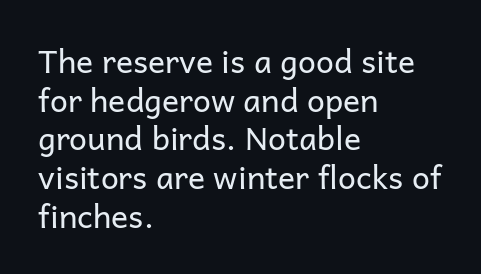
{"serif": "no", "italic": "no", "bold": "no", "weight": "regular", "width": "normal", "stroke_contrast": "low", "x_height": "medium", "monospaced": "no", "underline": "no", "align": "left", "line_spacing_ratio": 1.21, "letter_spacing": "normal", "letter_spacing_em": 0.0, "glyph_px": 32}
